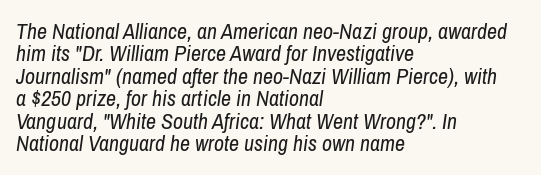
{"italic": "yes", "lean": "right", "slant_degrees": 8, "bold": "no", "underline": "no", "align": "left", "line_spacing": "tight", "line_spacing_ratio": 1.02, "letter_spacing": "normal", "letter_spacing_em": 0.0, "glyph_px": 22}
